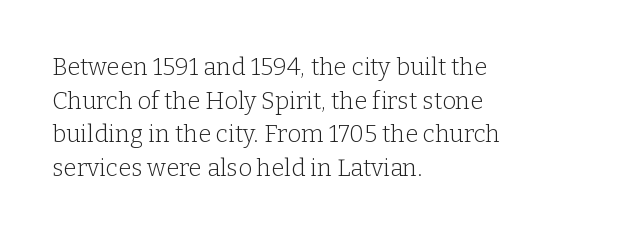
Does the copy run flush right? No — it runs flush left. Does extra space separate the letters? No, they use regular spacing. The letters look calm and open, with moderate or lighter stems. Beneath every word, the page is bare. Normally led — the rows are evenly, conventionally spaced.
